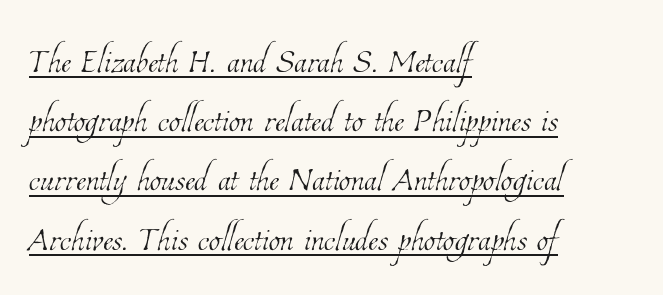
Q: Is the text bold? A: No.
Q: Is the text underlined? A: Yes.
Q: How is the paragraph aligned? A: Left-aligned.
Q: Is the spacing between letters normal or unusually wide? A: Normal.
Q: Is the spacing between lines tight, normal or loose? A: Normal.
Q: Width (condensed, normal, or wide)? A: Condensed.
Q: Stroke contrast? A: Low.
Q: x-height? A: Medium.
Q: Monospaced? A: No.
